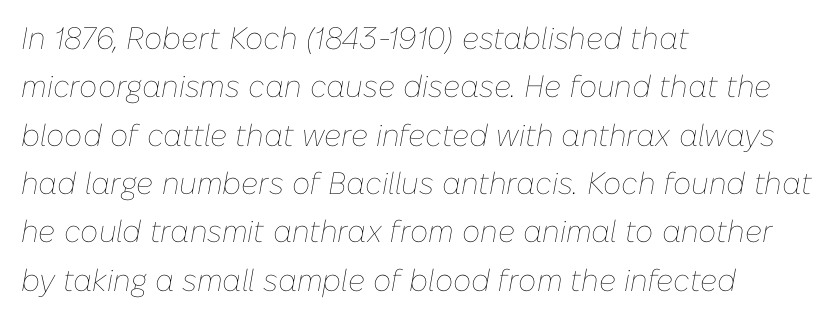
Q: Is the text bold? A: No.
Q: Is the text italic (slanted)? A: Yes, it leans right by about 10 degrees.
Q: Is the text underlined? A: No.
Q: How is the paragraph aligned? A: Left-aligned.
Q: Is the spacing between letters normal or unusually wide? A: Normal.
Q: Is the spacing between lines tight, normal or loose? A: Normal.
Q: Width (condensed, normal, or wide)? A: Normal.
Q: Stroke contrast? A: Low.
Q: x-height? A: Medium.
Q: Monospaced? A: No.
